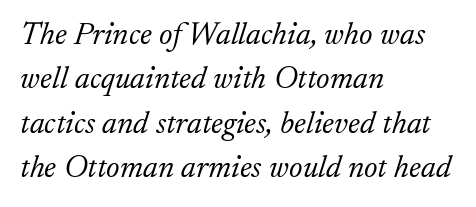
The image shows 32 px light serif type, italic (leaning right); set left-aligned, normal line spacing (1.39x), normal letter spacing, not underlined; low stroke contrast and a small x-height.
